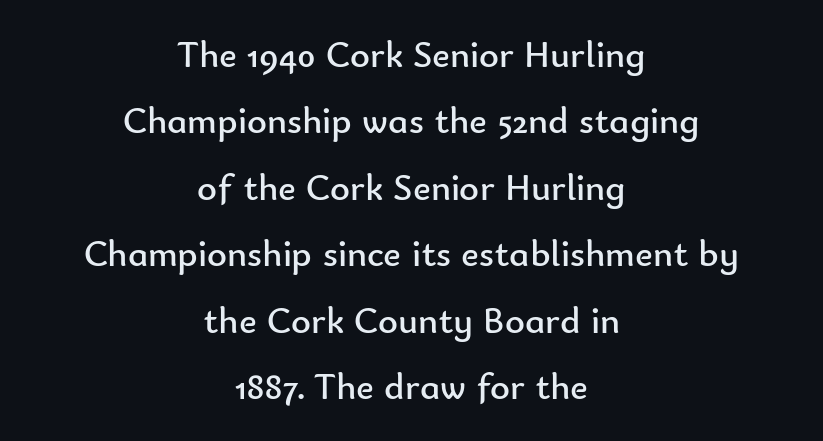
The paragraph has two soft edges and a firm central axis. Characters follow at the spacing the type designer built in. This reads as an unemphasized weight, regular at the heaviest. Note the varied advance widths — an 'i' is clearly narrower than an 'm'. Serifs: no, the terminals of the letterforms are clean. This is roman type, the default non-slanted kind.
